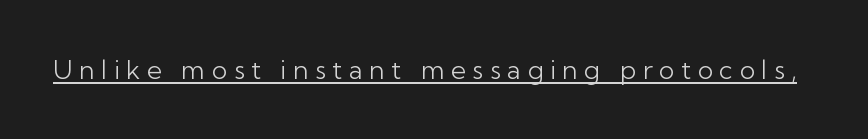
{"italic": "no", "bold": "no", "underline": "yes", "letter_spacing": "wide", "letter_spacing_em": 0.25, "glyph_px": 26}
